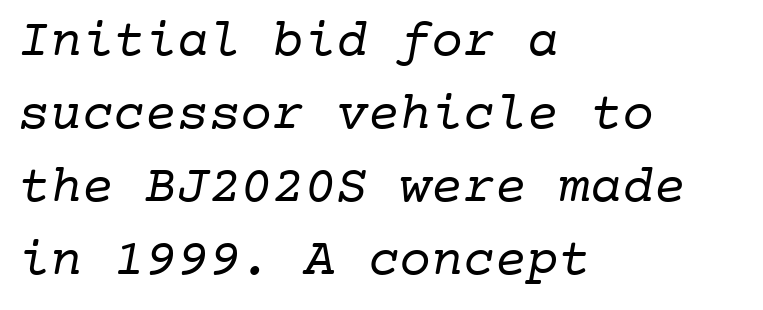
Q: Is the text bold? A: No.
Q: Is the typeface a serif or a sans-serif typeface? A: Serif.
Q: Is the text underlined? A: No.
Q: How is the paragraph aligned? A: Left-aligned.
Q: Is the spacing between letters normal or unusually wide? A: Normal.
Q: Is the spacing between lines tight, normal or loose? A: Normal.
Q: Width (condensed, normal, or wide)? A: Normal.
Q: Stroke contrast? A: Low.
Q: x-height? A: Medium.
Q: Monospaced? A: Yes.
